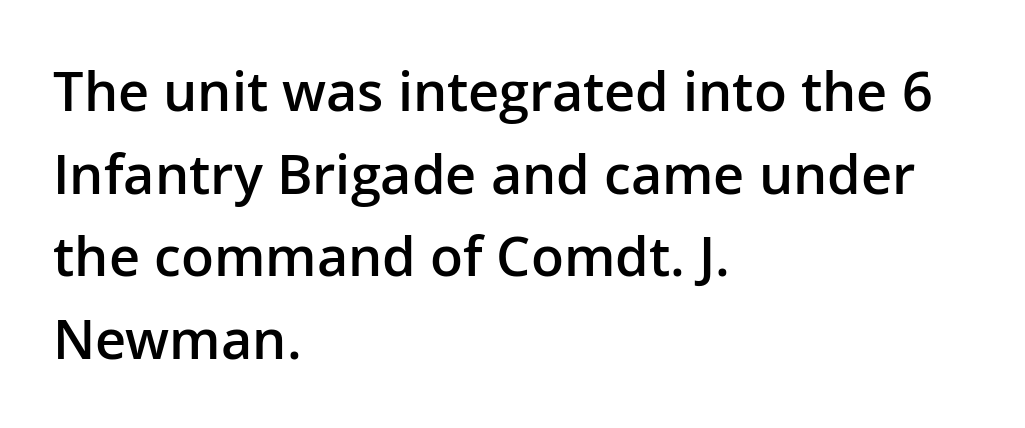
A typesetter would label this face a sans. Students, observe: this is what conventionally led text looks like. Where is the straight margin? On the left. The rendering uses natural spacing where letterforms have individual widths.
